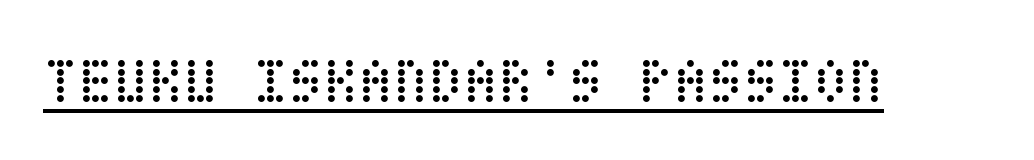
Beneath each row of characters lies a ruled line. The weight tops out at a normal text grade. A typesetter would call this zero additional tracking. Posture: straight, roman, zero tilt.
